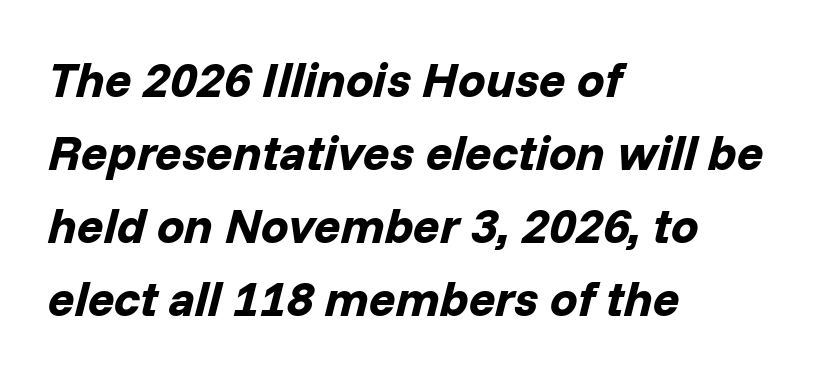
Q: Is the text bold? A: Yes.
Q: Is the text italic (slanted)? A: Yes, it leans right by about 14 degrees.
Q: Is the text underlined? A: No.
Q: How is the paragraph aligned? A: Left-aligned.
Q: Is the spacing between letters normal or unusually wide? A: Normal.
Q: Is the spacing between lines tight, normal or loose? A: Normal.
Q: Width (condensed, normal, or wide)? A: Normal.
Q: Stroke contrast? A: Low.
Q: x-height? A: Medium.
Q: Monospaced? A: No.
